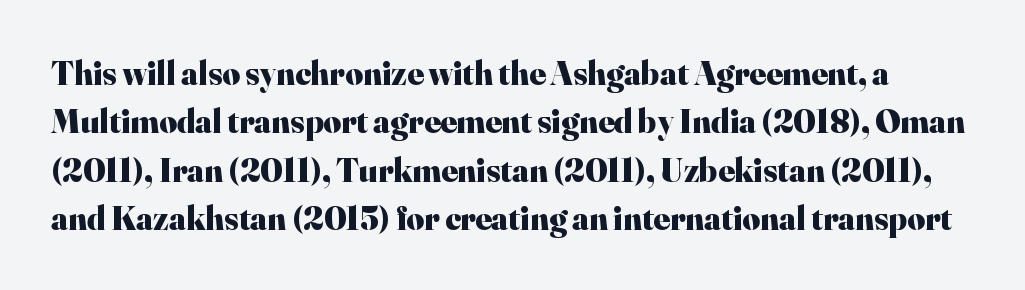
Q: Is the text bold? A: Yes.
Q: Is the text italic (slanted)? A: No, it is upright.
Q: Is the typeface a serif or a sans-serif typeface? A: Serif.
Q: Is the text underlined? A: No.
Q: Is the spacing between letters normal or unusually wide? A: Normal.
Q: Is the spacing between lines tight, normal or loose? A: Normal.
Q: Width (condensed, normal, or wide)? A: Normal.
Q: Stroke contrast? A: High.
Q: x-height? A: Small.
Q: Monospaced? A: No.
